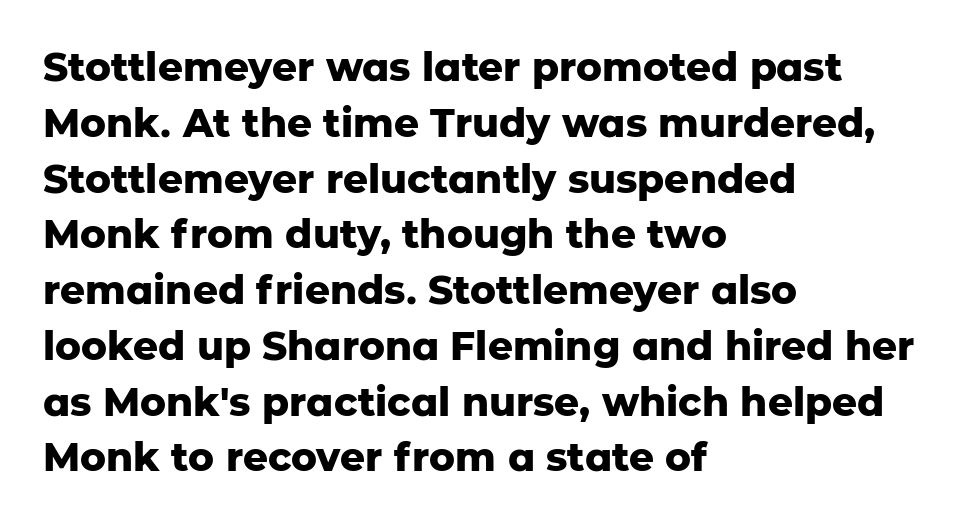
{"serif": "no", "italic": "no", "bold": "yes", "weight": "heavy", "width": "normal", "stroke_contrast": "low", "x_height": "medium", "monospaced": "no", "underline": "no", "align": "left", "line_spacing": "normal", "line_spacing_ratio": 1.43, "letter_spacing": "normal", "letter_spacing_em": 0.0, "glyph_px": 39}
